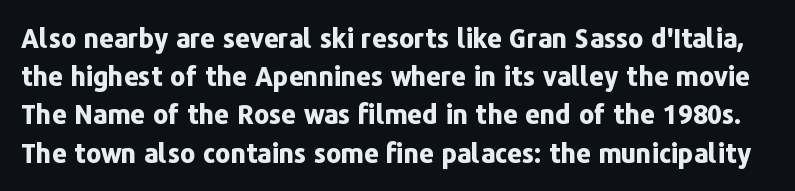
Is the type bold? Yes — the strokes are clearly thick and heavy. Has an underline been added? It has not. How are the letters spaced? Ordinarily, with no added tracking. A typesetter would call this leading conventional body-copy spacing.
